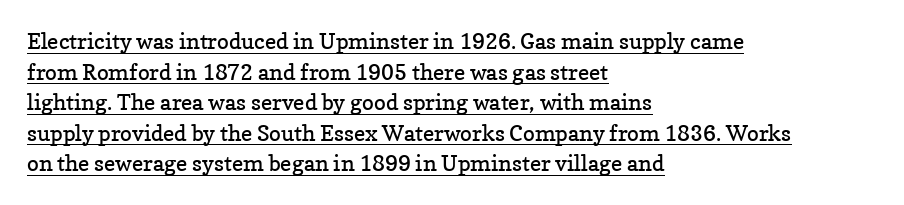
{"italic": "no", "bold": "no", "underline": "yes", "align": "left", "line_spacing": "normal", "line_spacing_ratio": 1.39, "letter_spacing": "normal", "letter_spacing_em": 0.0, "glyph_px": 22}
